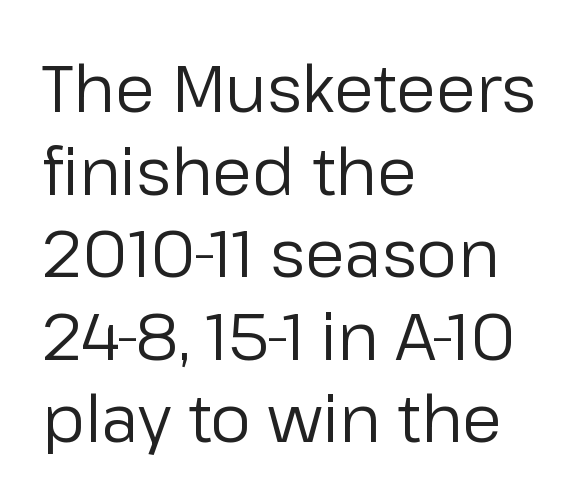
The image shows 65 px regular-weight sans-serif type, upright; set left-aligned, normal line spacing (1.27x), normal letter spacing, not underlined; low stroke contrast and a medium x-height.
